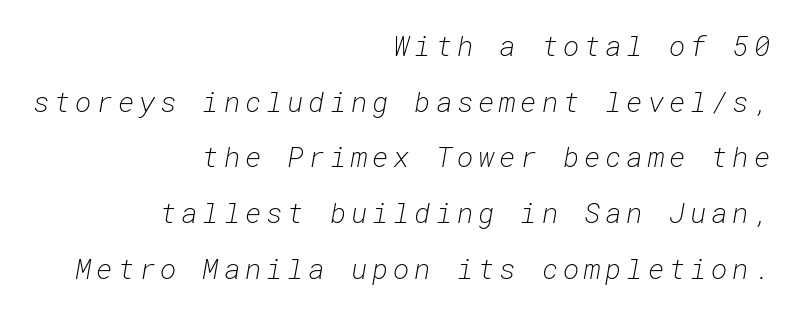
The image shows 28 px light type, italic (leaning right), monospaced; set right-aligned, loose line spacing (1.99x), not underlined; low stroke contrast and a medium x-height.
